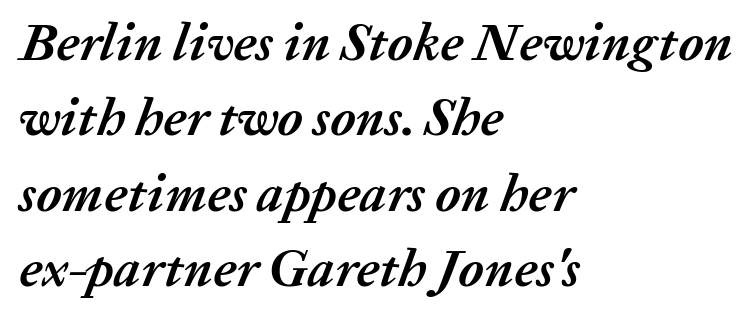
{"italic": "yes", "lean": "right", "slant_degrees": 20, "bold": "yes", "weight": "semibold", "width": "normal", "stroke_contrast": "medium", "x_height": "medium", "monospaced": "no", "underline": "no", "align": "left", "line_spacing": "normal", "line_spacing_ratio": 1.42, "letter_spacing": "normal", "letter_spacing_em": 0.0, "glyph_px": 53}
